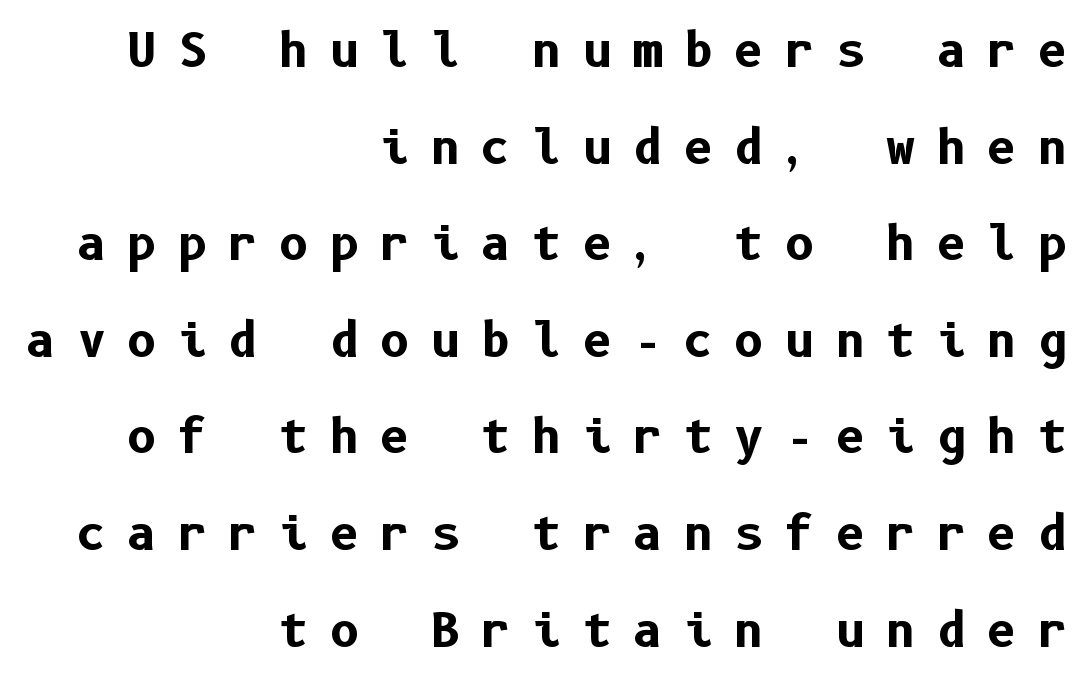
Q: Is the text bold? A: Yes.
Q: Is the text italic (slanted)? A: No, it is upright.
Q: Is the typeface a serif or a sans-serif typeface? A: Sans-serif.
Q: Is the text underlined? A: No.
Q: How is the paragraph aligned? A: Right-aligned.
Q: Is the spacing between letters normal or unusually wide? A: Unusually wide.
Q: Is the spacing between lines tight, normal or loose? A: Loose.
Q: Width (condensed, normal, or wide)? A: Normal.
Q: Stroke contrast? A: Low.
Q: x-height? A: Medium.
